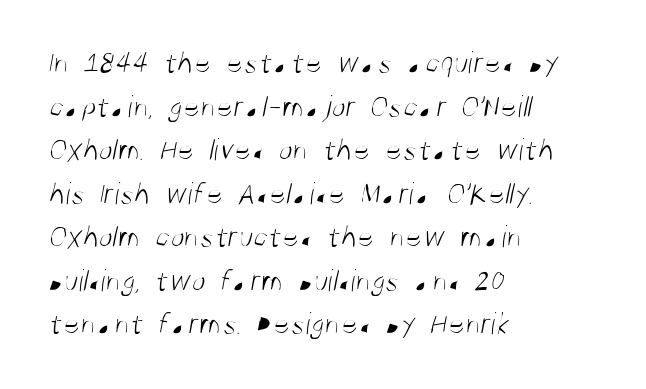
{"serif": "no", "bold": "no", "weight": "light", "width": "condensed", "stroke_contrast": "medium", "x_height": "large", "monospaced": "no", "underline": "no", "align": "left", "line_spacing": "normal", "line_spacing_ratio": 1.36, "letter_spacing": "normal", "letter_spacing_em": 0.0, "glyph_px": 32}
